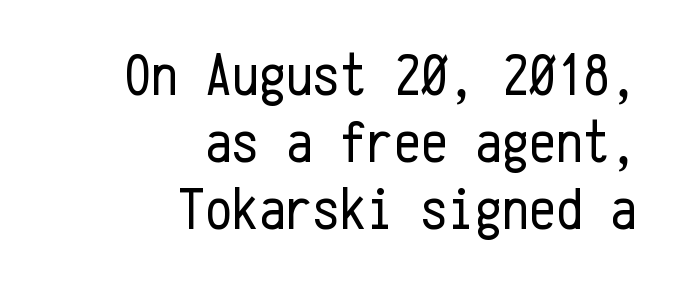
Q: Is the text bold? A: No.
Q: Is the text italic (slanted)? A: No, it is upright.
Q: Is the typeface a serif or a sans-serif typeface? A: Sans-serif.
Q: Is the text underlined? A: No.
Q: How is the paragraph aligned? A: Right-aligned.
Q: Is the spacing between letters normal or unusually wide? A: Normal.
Q: Is the spacing between lines tight, normal or loose? A: Tight.
Q: Width (condensed, normal, or wide)? A: Condensed.
Q: Stroke contrast? A: Low.
Q: x-height? A: Medium.
Q: Monospaced? A: Yes.
